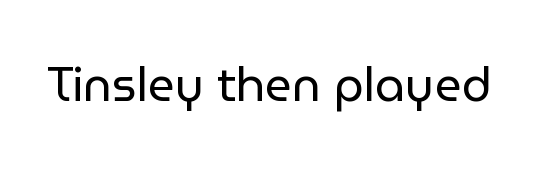
Q: Is the text bold? A: No.
Q: Is the text italic (slanted)? A: No, it is upright.
Q: Is the typeface a serif or a sans-serif typeface? A: Sans-serif.
Q: Is the text underlined? A: No.
Q: Is the spacing between letters normal or unusually wide? A: Normal.
Q: Width (condensed, normal, or wide)? A: Normal.
Q: Stroke contrast? A: Low.
Q: x-height? A: Medium.
Q: Monospaced? A: No.
